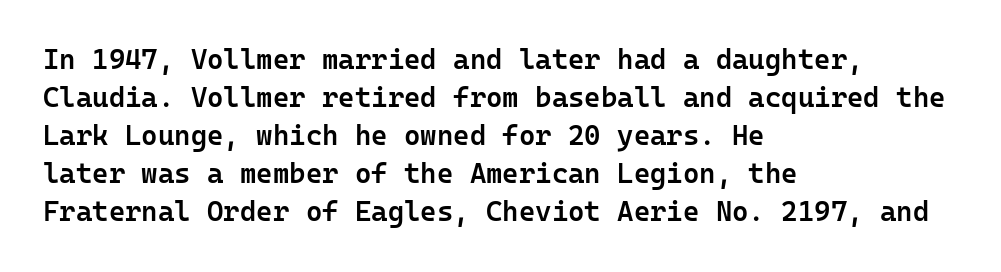
Q: Is the text bold? A: Semi-bold.
Q: Is the text italic (slanted)? A: No, it is upright.
Q: Is the typeface a serif or a sans-serif typeface? A: Sans-serif.
Q: Is the text underlined? A: No.
Q: How is the paragraph aligned? A: Left-aligned.
Q: Is the spacing between letters normal or unusually wide? A: Normal.
Q: Is the spacing between lines tight, normal or loose? A: Normal.
Q: Width (condensed, normal, or wide)? A: Normal.
Q: Stroke contrast? A: Low.
Q: x-height? A: Medium.
Q: Monospaced? A: Yes.
